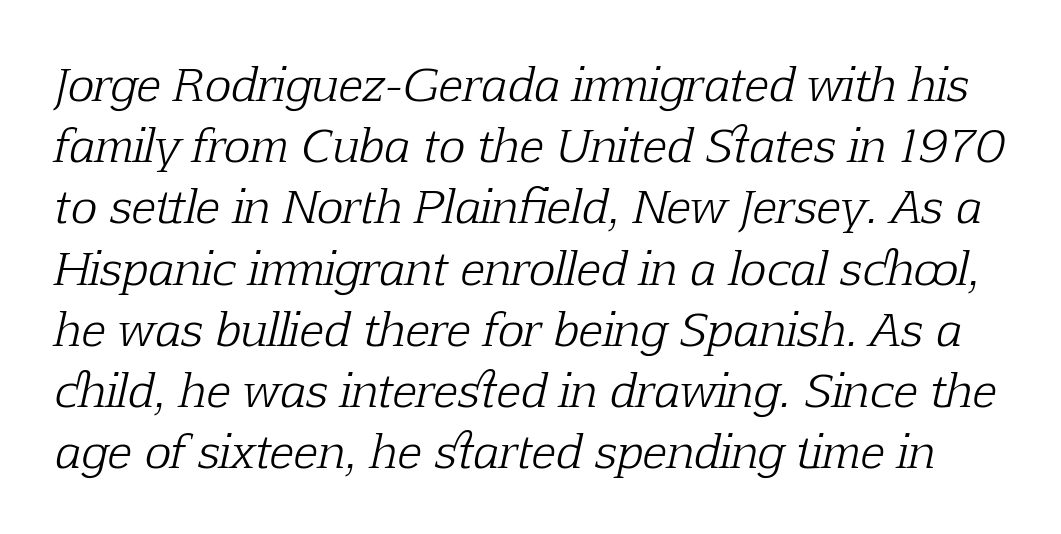
The typesetting does not lean heavy: it is not bold. A bare baseline throughout the passage. Does extra space separate the letters? No, they use regular spacing. The designer left line spacing at the default. Every character sits at an angle, as italics do.
